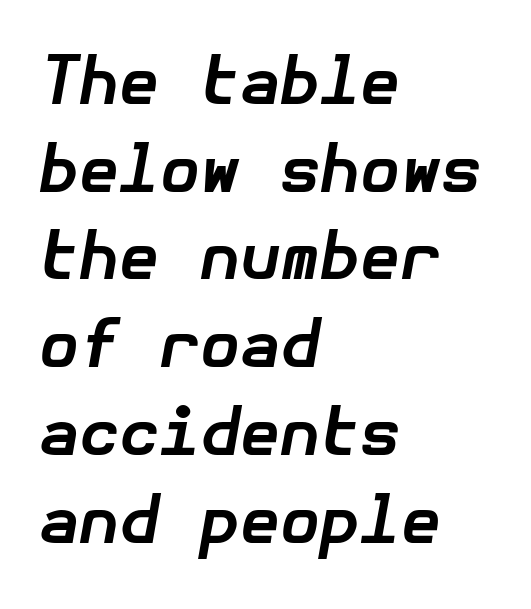
The image shows 65 px bold type, italic (leaning right); set left-aligned, normal line spacing (1.35x), normal letter spacing, not underlined; low stroke contrast and a medium x-height.
